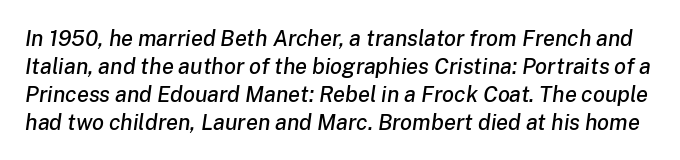
{"italic": "yes", "lean": "right", "slant_degrees": 8, "underline": "no", "line_spacing": "normal", "line_spacing_ratio": 1.27, "letter_spacing": "normal", "letter_spacing_em": 0.0, "glyph_px": 22}
